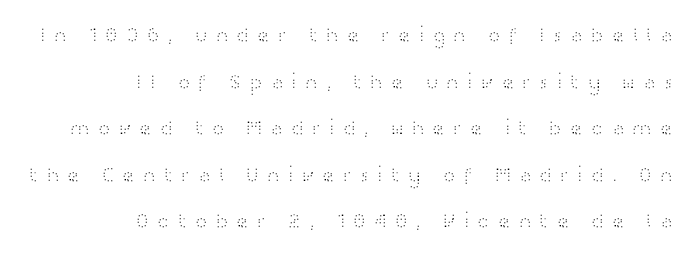
The space beneath each line is pristine and unruled. Reading down the block, your eye finds every line finishing at a fixed right position. Does the leading feel generous? Absolutely, it's lavish. The strokes are not fattened; the text isn't bold. Honestly, the letter spacing is so wide it's the main thing you notice.
